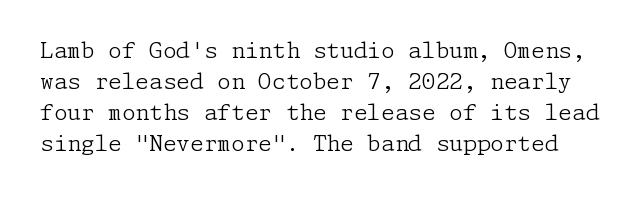
{"italic": "no", "bold": "no", "underline": "no", "line_spacing": "normal", "line_spacing_ratio": 1.41, "letter_spacing": "normal", "letter_spacing_em": 0.0, "glyph_px": 22}
